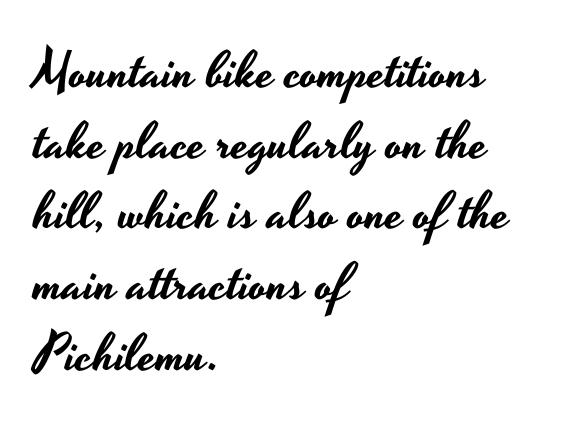
This sample uses plain, unmodified letter spacing. The text block is weighted toward the left margin, trailing off unevenly rightward. In terms of letterform style, serifs are entirely absent.
